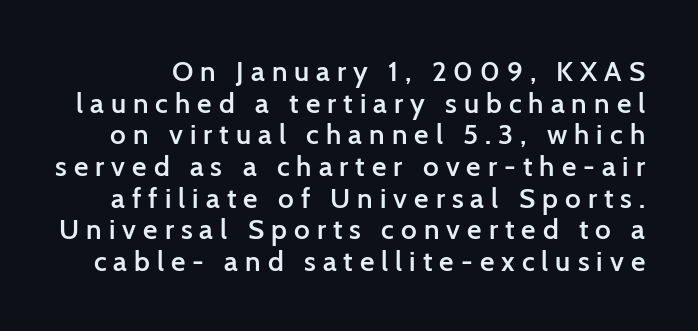
The image shows 28 px semibold sans-serif type, upright; set tight line spacing (1.13x), unusually wide letter spacing (+0.25 em), not underlined; low stroke contrast and a medium x-height.
